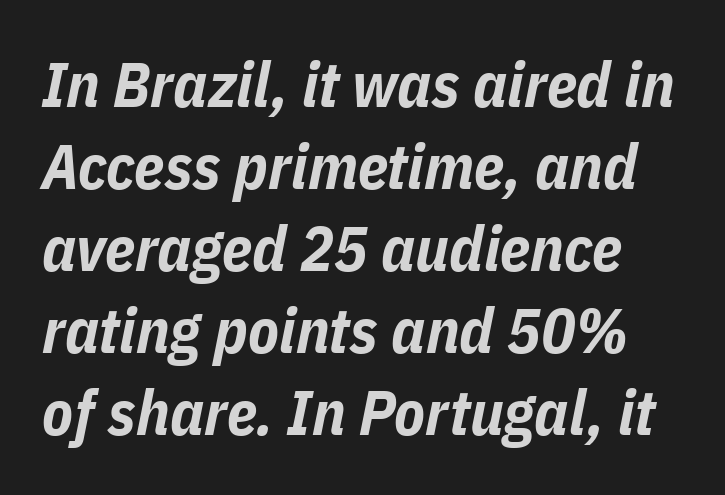
The image shows 63 px bold, condensed type, italic (leaning right); set normal line spacing (1.3x), normal letter spacing, not underlined; low stroke contrast and a medium x-height.
